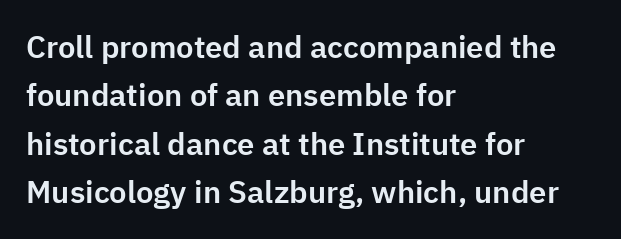
Q: Is the text italic (slanted)? A: No, it is upright.
Q: Is the typeface a serif or a sans-serif typeface? A: Sans-serif.
Q: Is the text underlined? A: No.
Q: How is the paragraph aligned? A: Left-aligned.
Q: Is the spacing between letters normal or unusually wide? A: Normal.
Q: Is the spacing between lines tight, normal or loose? A: Normal.
Q: Width (condensed, normal, or wide)? A: Normal.
Q: Stroke contrast? A: Low.
Q: x-height? A: Medium.
Q: Monospaced? A: No.
